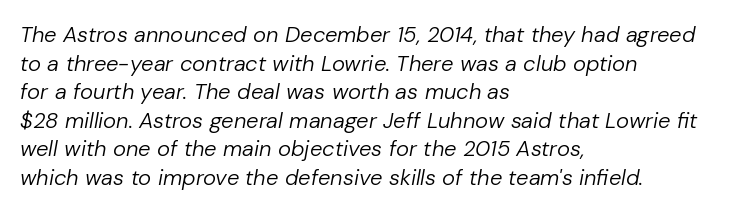
The image shows 22 px text type, italic (leaning right); set left-aligned, normal line spacing (1.3x), normal letter spacing, not underlined.
